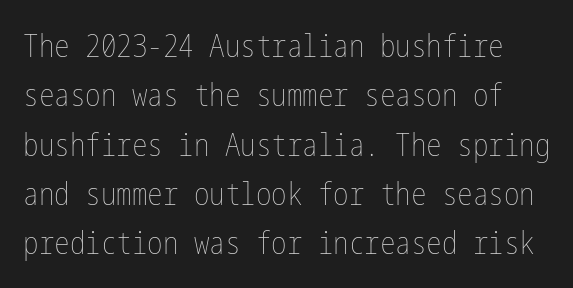
The cut favours lightness, reaching ordinary text weight at its darkest. Standard letterfit; no display-style spreading of the glyphs. Italic? Not at all — the glyphs are vertical. Type without underlining. These lines sit exactly where default settings would place them.
